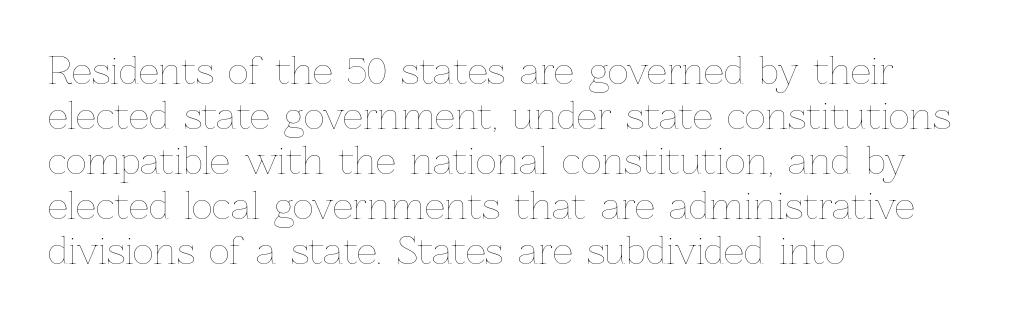
Teacher's note: observe the even left margin — that is flush-left alignment. Honestly, the letter spacing is just normal — you wouldn't notice it. The leading is moderate, giving the passage an even texture. The glyphs are unaccompanied by any horizontal stroke below them. This sample has the flowing, uneven cadence of proportional lettering.
